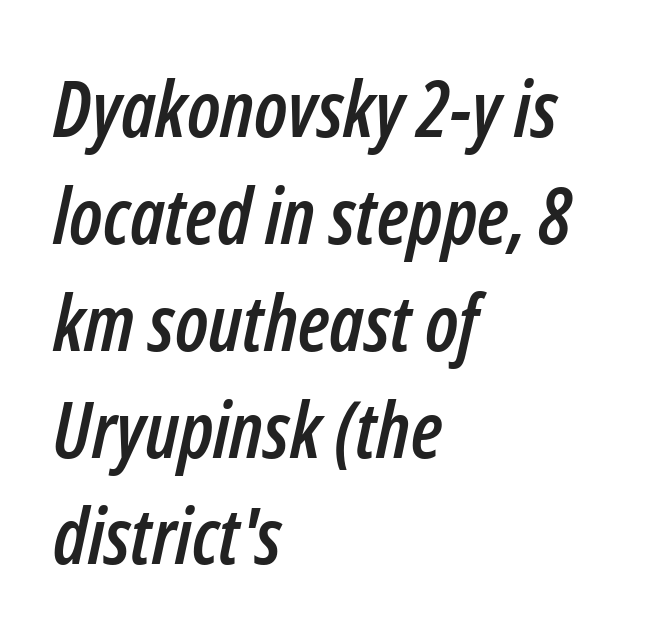
{"italic": "yes", "lean": "right", "slant_degrees": 12, "width": "condensed", "stroke_contrast": "low", "x_height": "medium", "monospaced": "no", "underline": "no", "align": "left", "line_spacing": "normal", "line_spacing_ratio": 1.37, "letter_spacing": "normal", "letter_spacing_em": 0.0, "glyph_px": 78}
